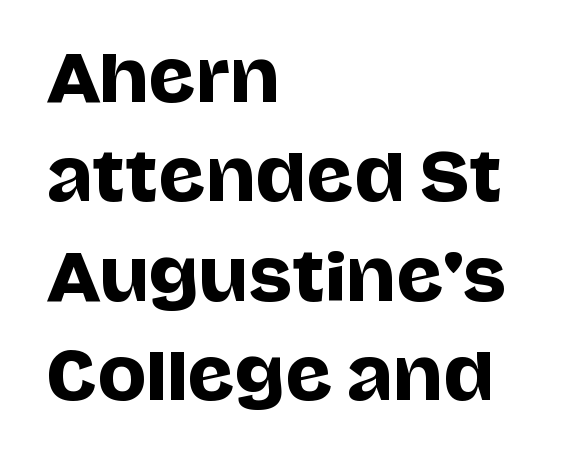
A sans-serif font was chosen for this passage. One-word summary of the alignment: left. The baseline area is clear. The typography opts for an upright posture over an oblique one. Proportional: the letters do not fall into vertical columns.
